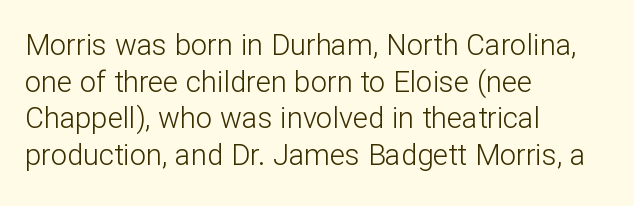
Alignment: flush left. Is the stroke heavy? The answer is a plain regular-or-lighter. These lines are rendered in a variable-pitch font. Lines of text with bare space underneath. Does extra space separate the letters? No, they use regular spacing.
